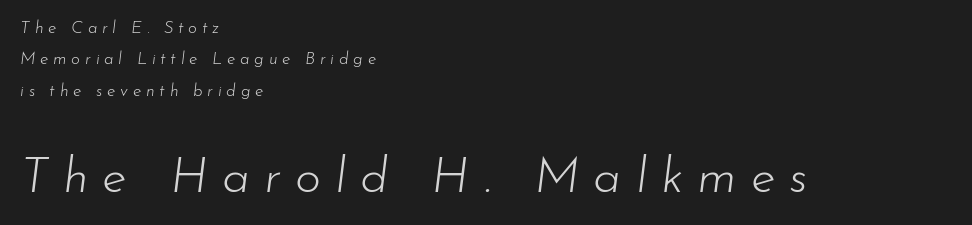
Tracking value appears strongly positive — letters spread wide. You could not count columns in this text — the font is proportionally spaced. Weight: not bold — regular or lighter. Honestly, there is no underline to notice here at all. Whoever set this made the second block the dominant, larger element.
